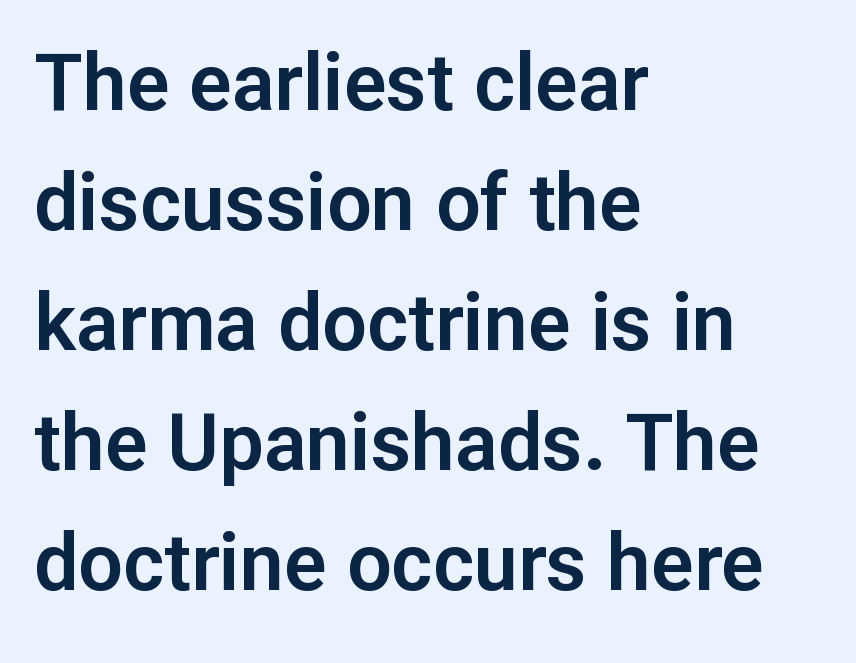
The image shows 79 px sans-serif type, upright; set left-aligned, normal line spacing (1.52x), normal letter spacing, not underlined; low stroke contrast and a medium x-height.
